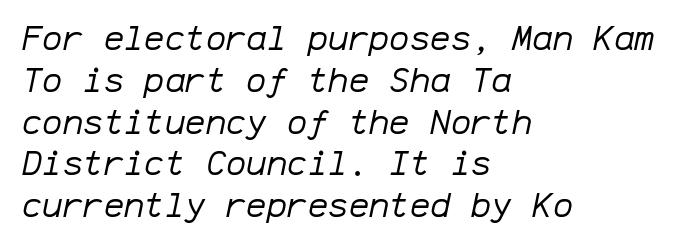
Q: Is the text bold? A: No.
Q: Is the text italic (slanted)? A: Yes, it leans right by about 12 degrees.
Q: Is the text underlined? A: No.
Q: How is the paragraph aligned? A: Left-aligned.
Q: Is the spacing between letters normal or unusually wide? A: Normal.
Q: Width (condensed, normal, or wide)? A: Normal.
Q: Stroke contrast? A: Low.
Q: x-height? A: Medium.
Q: Monospaced? A: Yes.
